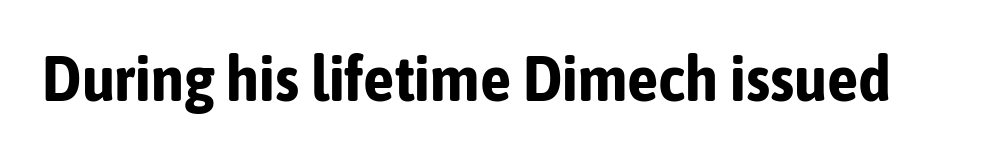
Q: Is the text bold? A: Yes.
Q: Is the text italic (slanted)? A: No, it is upright.
Q: Is the typeface a serif or a sans-serif typeface? A: Sans-serif.
Q: Is the text underlined? A: No.
Q: Is the spacing between letters normal or unusually wide? A: Normal.
Q: Width (condensed, normal, or wide)? A: Condensed.
Q: Stroke contrast? A: Low.
Q: x-height? A: Medium.
Q: Monospaced? A: No.
